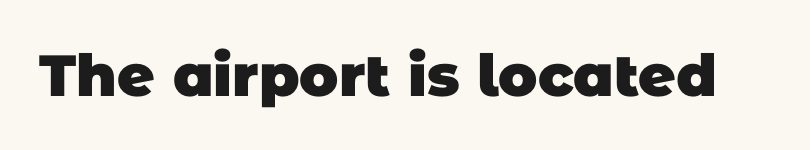
Heft: maximum for text — a bold. Descender tails drop into unmarked territory. Note: no serifs on the glyphs. The rendering uses natural spacing where letterforms have individual widths.
